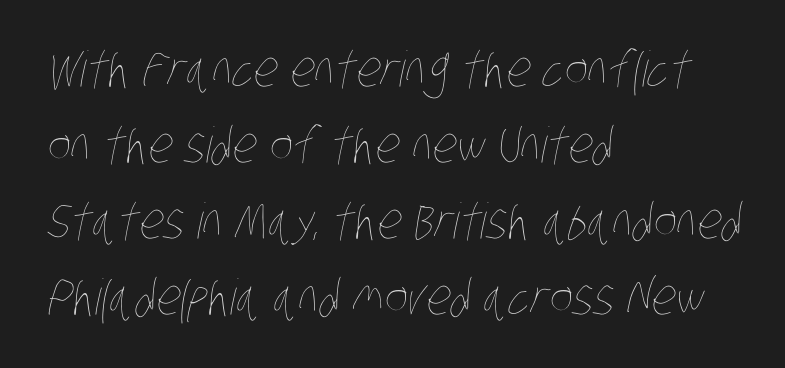
The image shows 49 px thin, condensed type; set left-aligned, normal line spacing (1.55x), normal letter spacing, not underlined; low stroke contrast and a large x-height.
